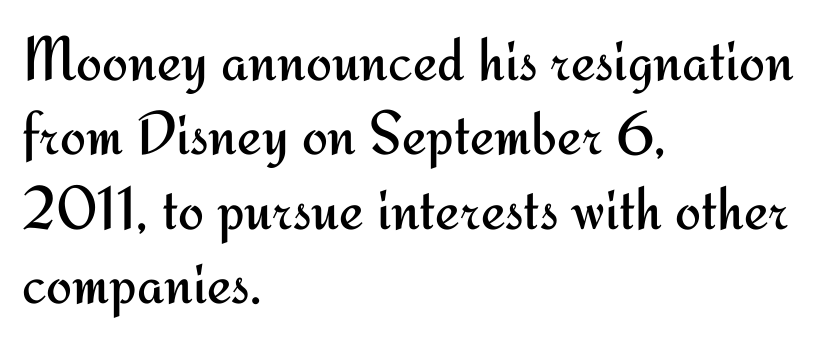
Q: Is the text bold? A: No.
Q: Is the text italic (slanted)? A: No, it is upright.
Q: Is the typeface a serif or a sans-serif typeface? A: Sans-serif.
Q: Is the text underlined? A: No.
Q: How is the paragraph aligned? A: Left-aligned.
Q: Is the spacing between letters normal or unusually wide? A: Normal.
Q: Width (condensed, normal, or wide)? A: Normal.
Q: Stroke contrast? A: Medium.
Q: x-height? A: Small.
Q: Monospaced? A: No.
